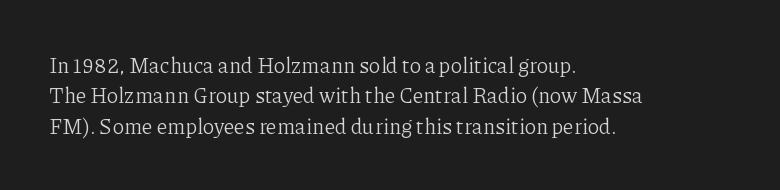
{"italic": "no", "bold": "no", "underline": "no", "align": "left", "line_spacing": "normal", "line_spacing_ratio": 1.45, "letter_spacing": "normal", "letter_spacing_em": 0.0, "glyph_px": 21}
